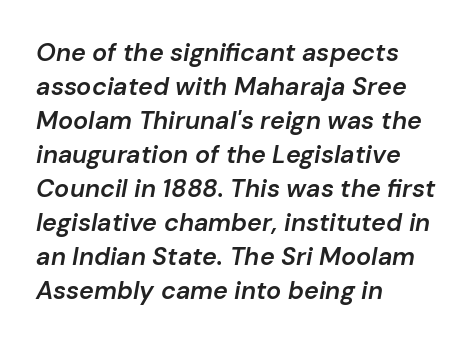
Q: Is the text bold? A: Semi-bold.
Q: Is the text italic (slanted)? A: Yes, it leans right by about 10 degrees.
Q: Is the text underlined? A: No.
Q: How is the paragraph aligned? A: Left-aligned.
Q: Is the spacing between letters normal or unusually wide? A: Normal.
Q: Is the spacing between lines tight, normal or loose? A: Normal.
